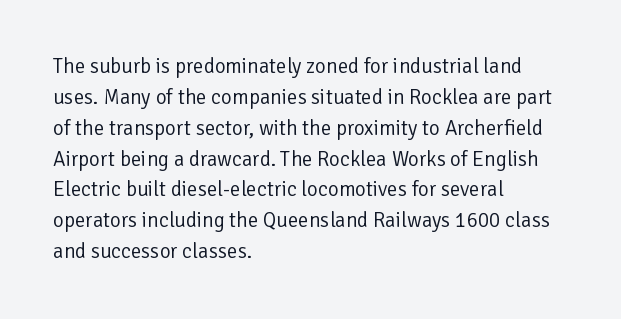
The image shows 21 px text type, upright; set left-aligned, normal line spacing (1.47x), normal letter spacing, not underlined.
